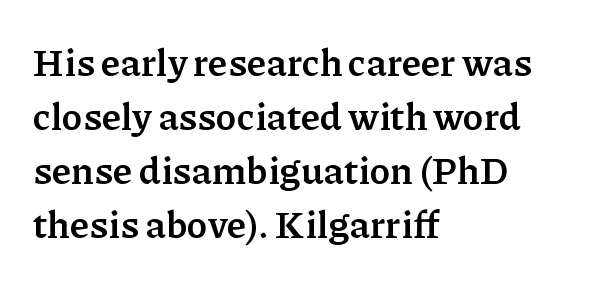
The image shows 38 px semibold serif type, upright; set left-aligned, normal line spacing (1.42x), normal letter spacing, not underlined; low stroke contrast and a medium x-height.
